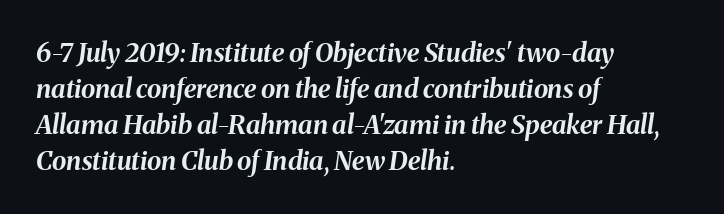
Q: Is the text bold? A: Yes.
Q: Is the text italic (slanted)? A: Yes, it leans right by about 8 degrees.
Q: Is the text underlined? A: No.
Q: How is the paragraph aligned? A: Left-aligned.
Q: Is the spacing between letters normal or unusually wide? A: Normal.
Q: Is the spacing between lines tight, normal or loose? A: Normal.
